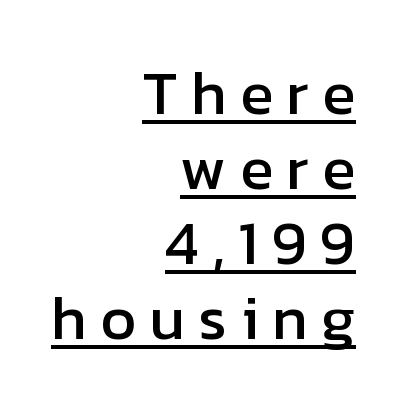
{"serif": "no", "italic": "no", "width": "normal", "stroke_contrast": "low", "x_height": "medium", "monospaced": "no", "underline": "yes", "align": "right", "line_spacing_ratio": 1.21, "letter_spacing": "wide", "letter_spacing_em": 0.21, "glyph_px": 62}
